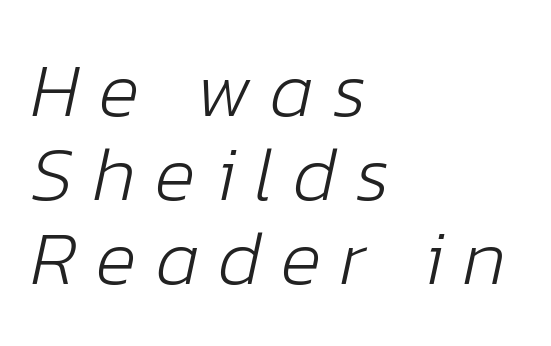
Q: Is the text bold? A: No.
Q: Is the text italic (slanted)? A: Yes, it leans right by about 12 degrees.
Q: Is the text underlined? A: No.
Q: How is the paragraph aligned? A: Left-aligned.
Q: Is the spacing between letters normal or unusually wide? A: Unusually wide.
Q: Is the spacing between lines tight, normal or loose? A: Tight.
Q: Width (condensed, normal, or wide)? A: Normal.
Q: Stroke contrast? A: Low.
Q: x-height? A: Medium.
Q: Monospaced? A: No.
